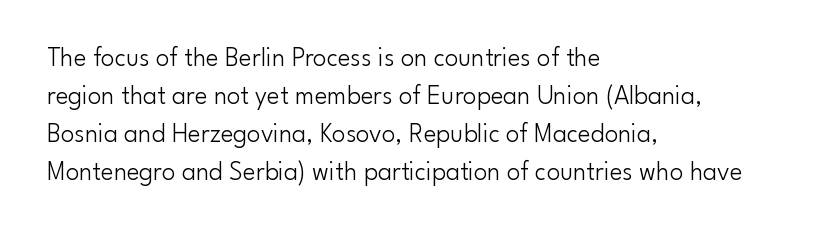
{"italic": "no", "bold": "no", "underline": "no", "align": "left", "line_spacing": "normal", "line_spacing_ratio": 1.41, "letter_spacing": "normal", "letter_spacing_em": 0.0, "glyph_px": 27}
